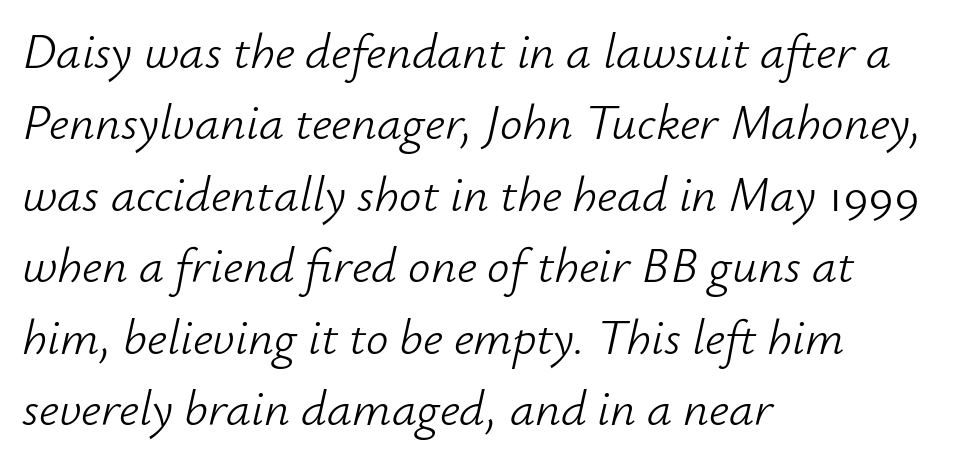
{"italic": "yes", "lean": "right", "slant_degrees": 12, "bold": "no", "weight": "light", "width": "normal", "stroke_contrast": "low", "x_height": "small", "monospaced": "no", "underline": "no", "align": "left", "line_spacing": "normal", "line_spacing_ratio": 1.43, "letter_spacing": "normal", "letter_spacing_em": 0.0, "glyph_px": 50}
